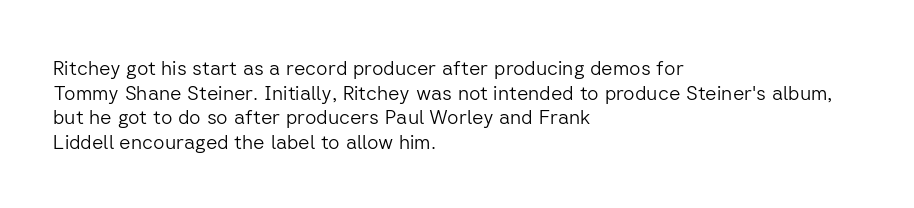
Q: Is the text bold? A: No.
Q: Is the text italic (slanted)? A: No, it is upright.
Q: Is the text underlined? A: No.
Q: How is the paragraph aligned? A: Left-aligned.
Q: Is the spacing between letters normal or unusually wide? A: Normal.
